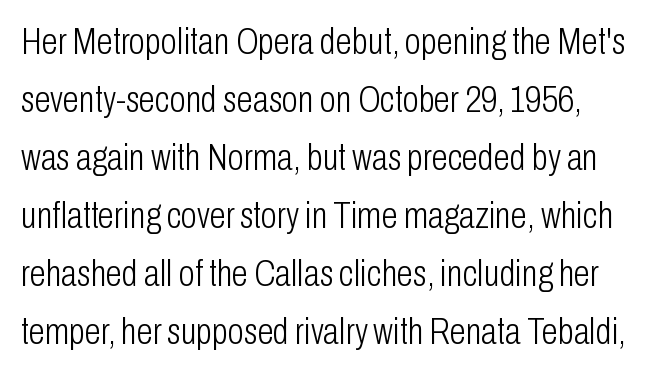
The type family on display is of the sans-serif kind. This block has exactly the height ordinary leading produces. Posture: straight, roman, zero tilt. Letters rest on an invisible, unmarked baseline. Proportional: the letters do not fall into vertical columns. This rendering leaves character spacing at its baseline value.
